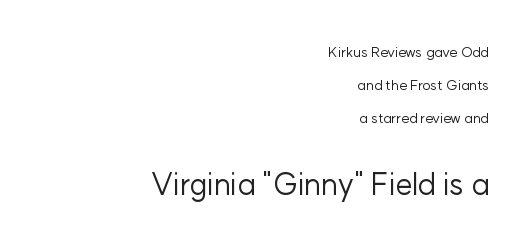
The image shows 30 px regular-weight sans-serif type, upright; set right-aligned, loose line spacing (2.34x), normal letter spacing, not underlined; the second (bottom) block is 2.14x larger; low stroke contrast and a medium x-height.
